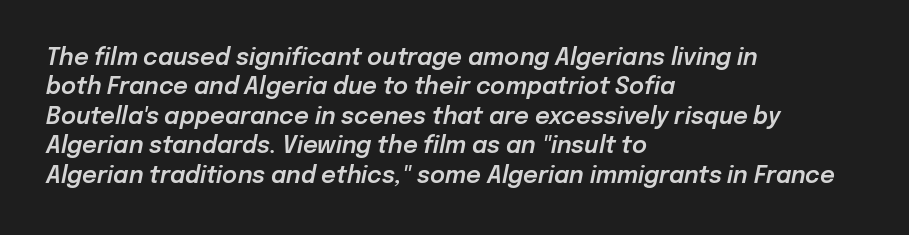
Glance below the letters and you will spot only blank space. All the whitespace from short lines collects on the right. Notice how descenders clear the ascenders below comfortably — that's standard leading. Observe the ordinary spacing: letters are neighbours, not strangers.
